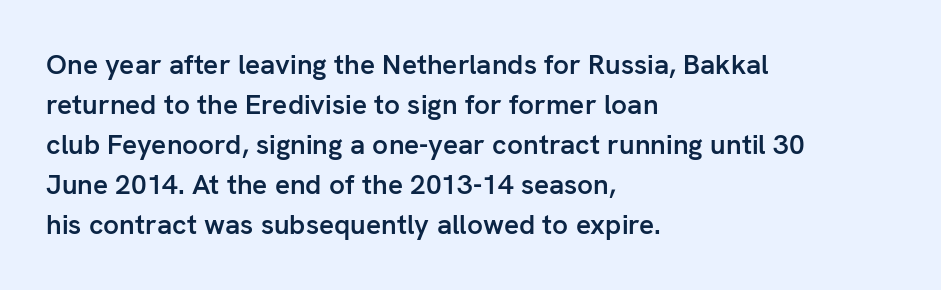
{"serif": "no", "italic": "no", "bold": "semi", "weight": "semibold", "width": "normal", "stroke_contrast": "low", "x_height": "medium", "monospaced": "no", "underline": "no", "align": "left", "line_spacing": "normal", "line_spacing_ratio": 1.43, "letter_spacing": "normal", "letter_spacing_em": 0.0, "glyph_px": 28}
